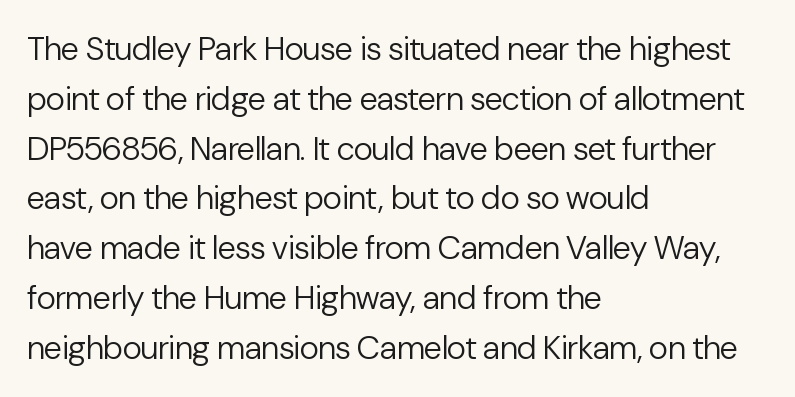
The image shows 33 px regular-weight sans-serif type, upright; set left-aligned, normal line spacing (1.51x), normal letter spacing, not underlined; low stroke contrast and a medium x-height.
